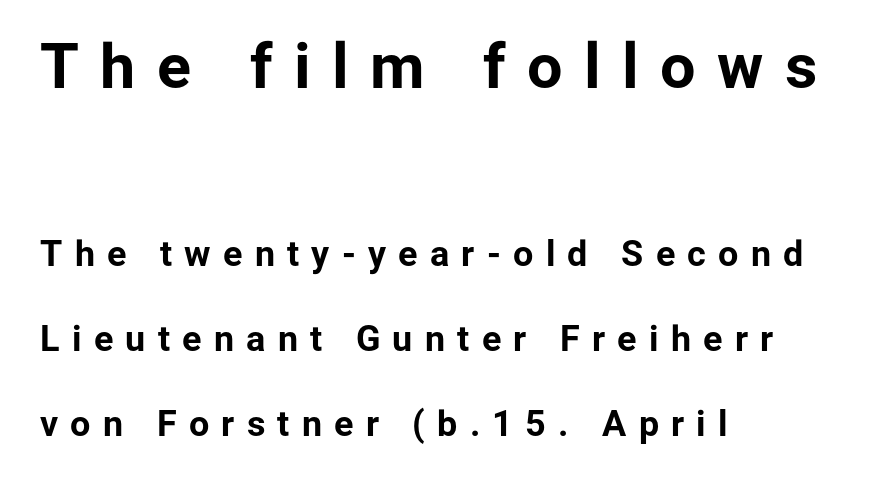
The image shows 63 px bold sans-serif type, upright; set left-aligned, loose line spacing (2.36x), unusually wide letter spacing (+0.34 em), not underlined; the first (top) block is 1.75x larger; low stroke contrast and a medium x-height.
